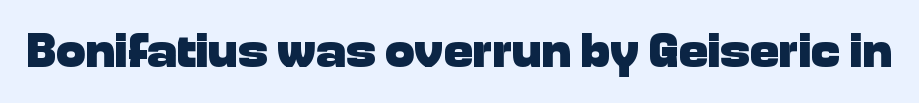
Think of a printed novel: that variable character pitch is what you see here. Has an underline been added? It has not. These lines keep a tight, regular rhythm from letter to letter. In terms of weight, the rendering is a true, heavy bold. Posture: vertical.
